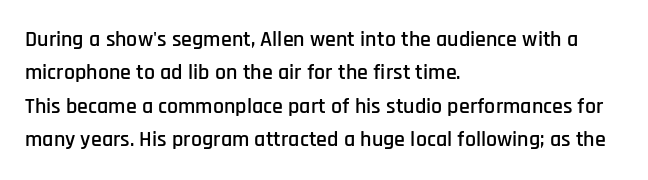
Q: Is the text italic (slanted)? A: No, it is upright.
Q: Is the text underlined? A: No.
Q: How is the paragraph aligned? A: Left-aligned.
Q: Is the spacing between letters normal or unusually wide? A: Normal.
Q: Is the spacing between lines tight, normal or loose? A: Normal.
